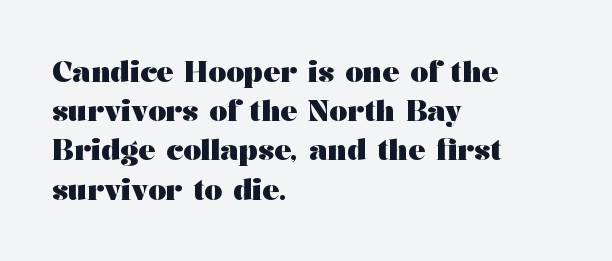
Q: Is the text bold? A: Yes.
Q: Is the text italic (slanted)? A: No, it is upright.
Q: Is the typeface a serif or a sans-serif typeface? A: Serif.
Q: Is the text underlined? A: No.
Q: How is the paragraph aligned? A: Left-aligned.
Q: Is the spacing between letters normal or unusually wide? A: Normal.
Q: Is the spacing between lines tight, normal or loose? A: Normal.
Q: Width (condensed, normal, or wide)? A: Wide.
Q: Stroke contrast? A: Medium.
Q: x-height? A: Medium.
Q: Monospaced? A: No.
